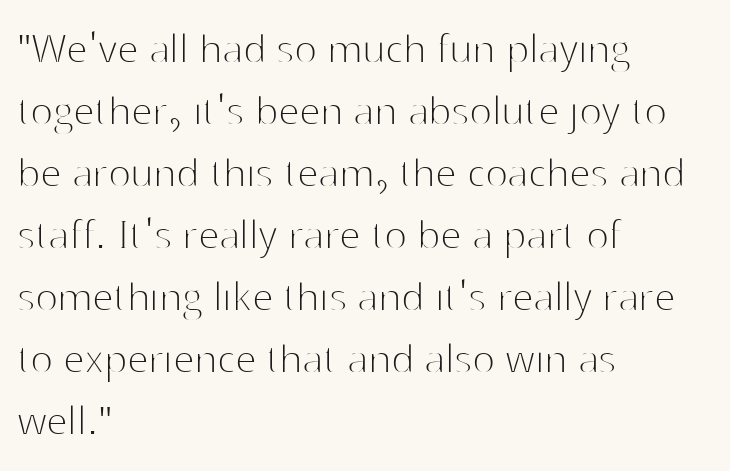
Q: Is the text bold? A: No.
Q: Is the text italic (slanted)? A: No, it is upright.
Q: Is the typeface a serif or a sans-serif typeface? A: Sans-serif.
Q: Is the text underlined? A: No.
Q: How is the paragraph aligned? A: Left-aligned.
Q: Is the spacing between letters normal or unusually wide? A: Normal.
Q: Is the spacing between lines tight, normal or loose? A: Normal.
Q: Width (condensed, normal, or wide)? A: Normal.
Q: Stroke contrast? A: High.
Q: x-height? A: Medium.
Q: Monospaced? A: No.
